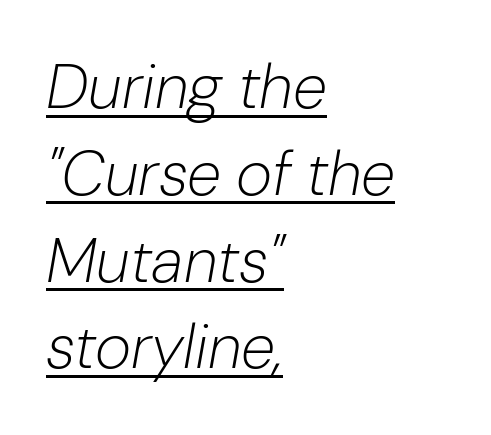
Q: Is the text bold? A: No.
Q: Is the text italic (slanted)? A: Yes, it leans right by about 10 degrees.
Q: Is the text underlined? A: Yes.
Q: How is the paragraph aligned? A: Left-aligned.
Q: Is the spacing between letters normal or unusually wide? A: Normal.
Q: Is the spacing between lines tight, normal or loose? A: Normal.
Q: Width (condensed, normal, or wide)? A: Normal.
Q: Stroke contrast? A: Low.
Q: x-height? A: Medium.
Q: Monospaced? A: No.
